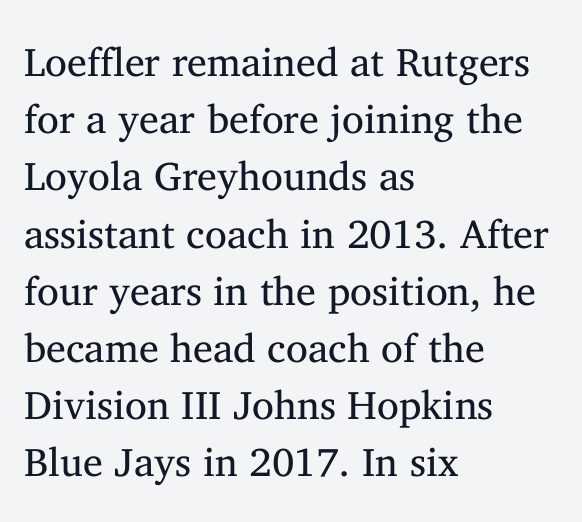
Q: Is the text bold? A: No.
Q: Is the text italic (slanted)? A: No, it is upright.
Q: Is the typeface a serif or a sans-serif typeface? A: Serif.
Q: Is the text underlined? A: No.
Q: How is the paragraph aligned? A: Left-aligned.
Q: Is the spacing between letters normal or unusually wide? A: Normal.
Q: Is the spacing between lines tight, normal or loose? A: Normal.
Q: Width (condensed, normal, or wide)? A: Normal.
Q: Stroke contrast? A: Medium.
Q: x-height? A: Medium.
Q: Monospaced? A: No.
